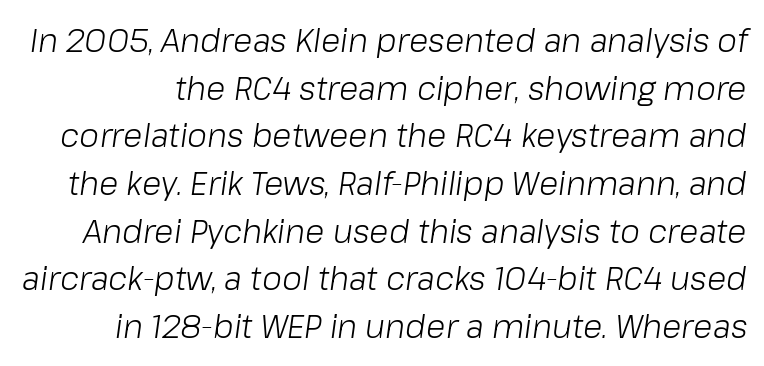
The image shows 32 px light type, italic (leaning right); set normal line spacing (1.49x), normal letter spacing, not underlined; low stroke contrast and a medium x-height.
